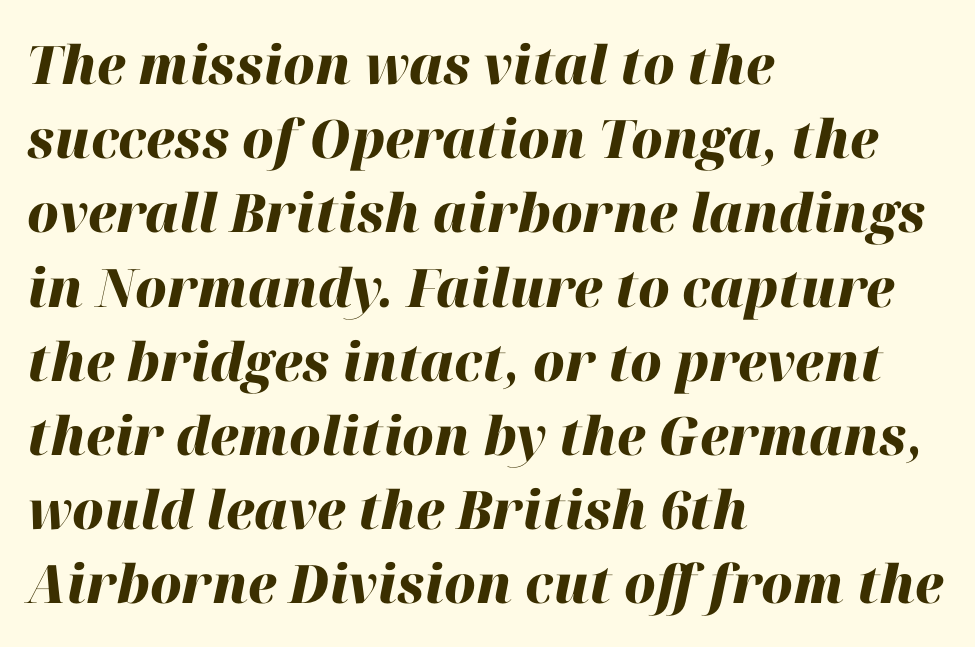
The image shows 53 px heavy type, italic (leaning right); set left-aligned, normal line spacing (1.4x), normal letter spacing, not underlined; high stroke contrast and a medium x-height.
